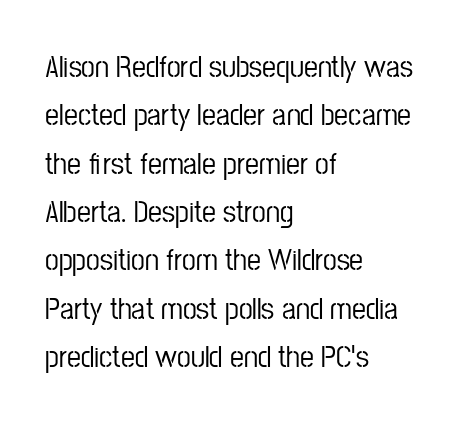
{"serif": "no", "italic": "no", "width": "condensed", "stroke_contrast": "low", "x_height": "medium", "monospaced": "no", "underline": "no", "align": "left", "line_spacing": "normal", "line_spacing_ratio": 1.56, "letter_spacing": "normal", "letter_spacing_em": 0.0, "glyph_px": 31}
